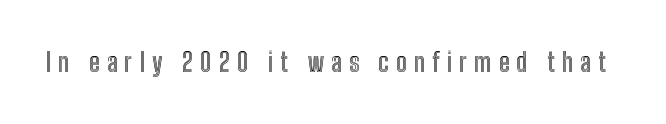
Q: Is the text italic (slanted)? A: No, it is upright.
Q: Is the text underlined? A: No.
Q: Is the spacing between letters normal or unusually wide? A: Unusually wide.
